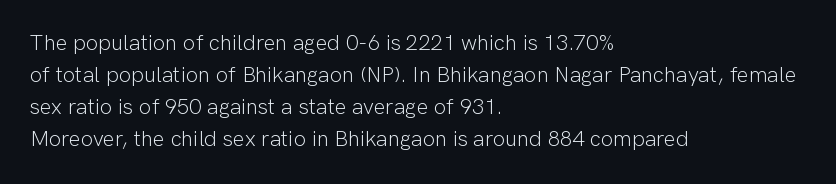
The image shows 22 px text type, upright; set left-aligned, normal line spacing (1.46x), normal letter spacing, not underlined.
